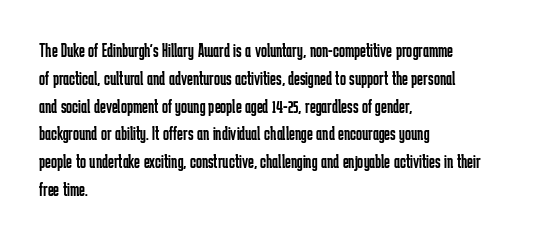
Q: Is the text bold? A: No.
Q: Is the text italic (slanted)? A: No, it is upright.
Q: Is the text underlined? A: No.
Q: How is the paragraph aligned? A: Left-aligned.
Q: Is the spacing between letters normal or unusually wide? A: Normal.
Q: Is the spacing between lines tight, normal or loose? A: Normal.
